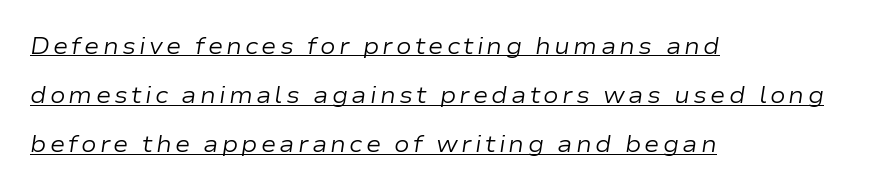
Stem width sits at or under what a default text font uses. A typographer would call this underscored text. Successive baselines arrive slowly, with a big drop between each. Style check: oblique. Left-aligned paragraph, ragged on the right.
